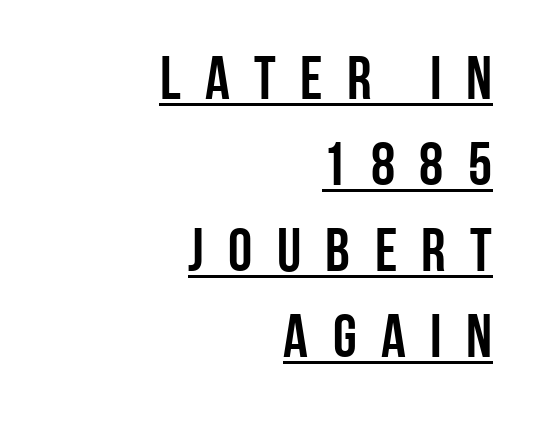
The image shows 61 px condensed sans-serif type, upright; set right-aligned, normal line spacing (1.41x), unusually wide letter spacing (+0.4 em), underlined; low stroke contrast and a large x-height.
